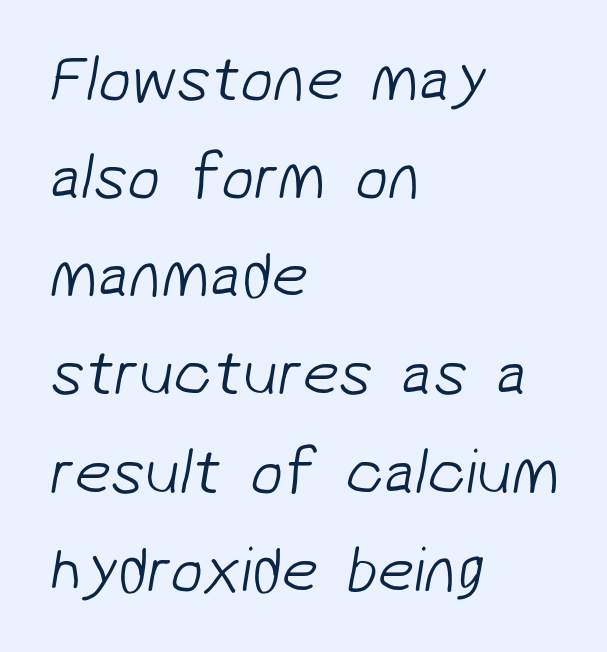
{"serif": "no", "bold": "no", "weight": "light", "width": "normal", "stroke_contrast": "low", "x_height": "medium", "monospaced": "no", "underline": "no", "align": "left", "line_spacing": "normal", "line_spacing_ratio": 1.51, "letter_spacing": "normal", "letter_spacing_em": 0.0, "glyph_px": 65}
